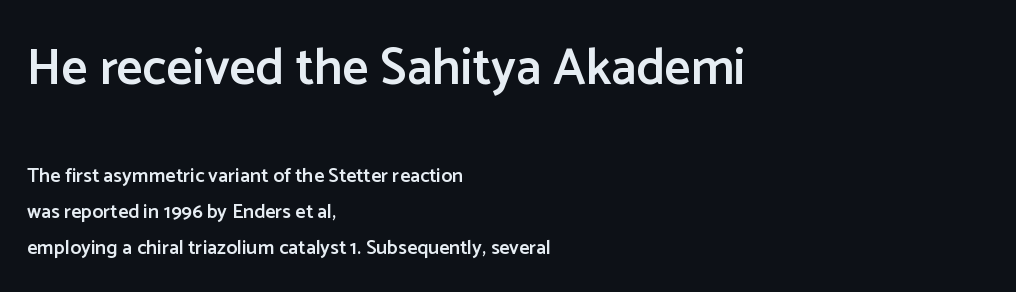
The face used here is rendered with its standard letterfit. Honestly, there is no underline to notice here at all. Look at the stroke-to-counter ratio: somewhat heavy, a semibold. Upright lettering throughout. The type family on display is of the sans-serif kind.
